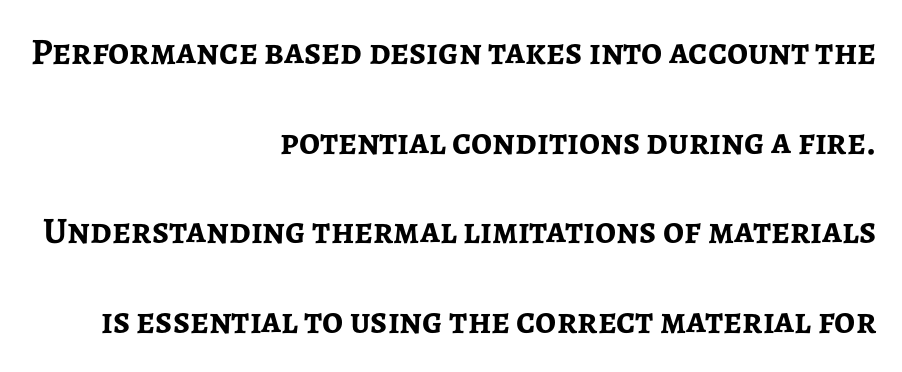
The image shows 37 px semibold sans-serif type, upright; set right-aligned, loose line spacing (2.42x), normal letter spacing, not underlined; low stroke contrast and a medium x-height.
